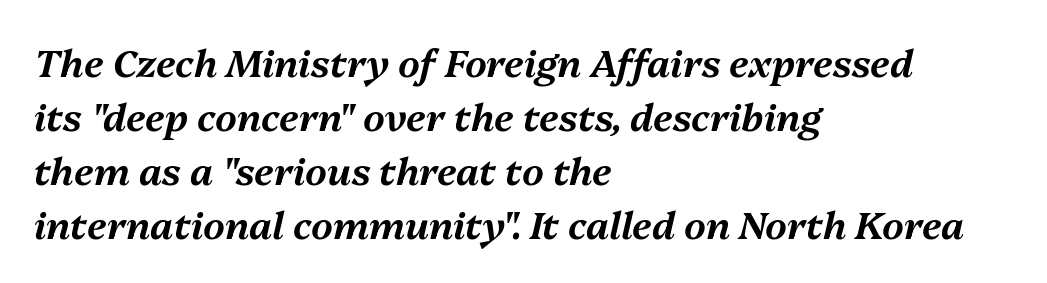
The image shows 38 px text type, italic (leaning right); set left-aligned, normal line spacing (1.42x), normal letter spacing, not underlined; medium stroke contrast and a medium x-height.
